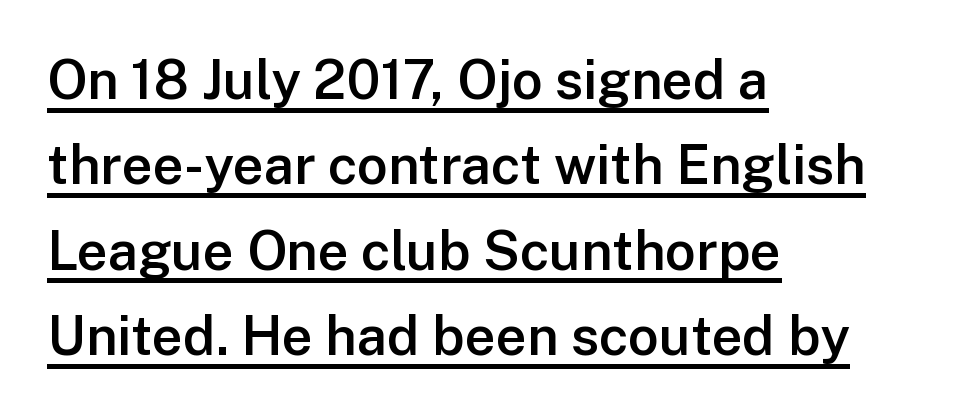
Notice how the stems are strictly vertical — no italics here. Look at the bottom of the vertical strokes: they stop flat, with no serifs. Emphasis is given by a line drawn under the lettering. A typesetter would call this leading conventional body-copy spacing. The letterforms sit shoulder to shoulder at normal distance. Typeset ragged right — the left edge is the straight one.
